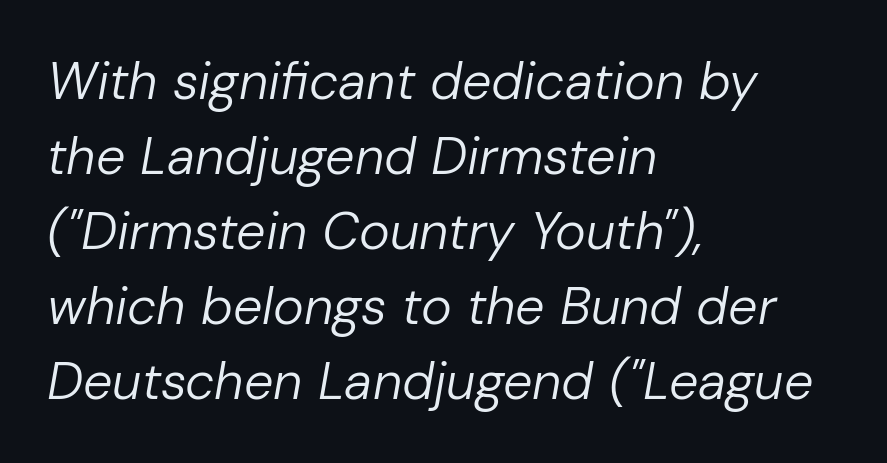
The image shows 52 px regular-weight type, italic (leaning right); set left-aligned, normal line spacing (1.44x), normal letter spacing, not underlined; low stroke contrast and a medium x-height.
